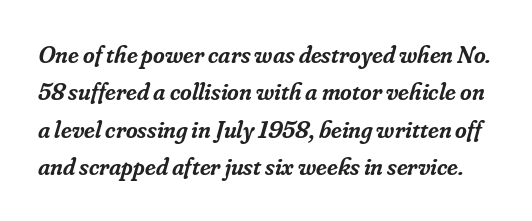
Q: Is the text bold? A: Semi-bold.
Q: Is the text italic (slanted)? A: Yes, it leans right by about 16 degrees.
Q: Is the text underlined? A: No.
Q: Is the spacing between letters normal or unusually wide? A: Normal.
Q: Is the spacing between lines tight, normal or loose? A: Normal.
